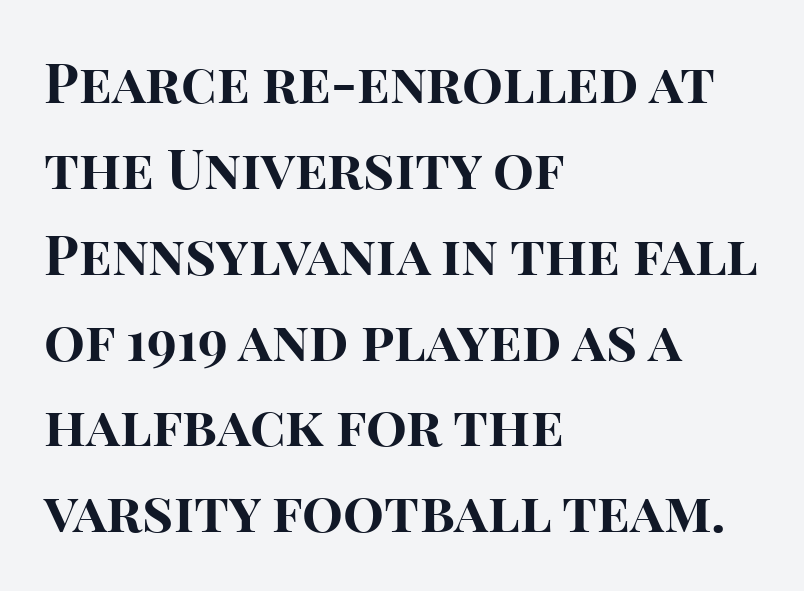
Character widths vary here, with narrow letters taking less room than wide ones. Examine the stroke ends and you'll find no serifs. Decoration check: the copy has no underline. These lines keep a tight, regular rhythm from letter to letter. The lettering stays uniformly vertical, giving the passage a roman look. Layout note: lines flush left.
